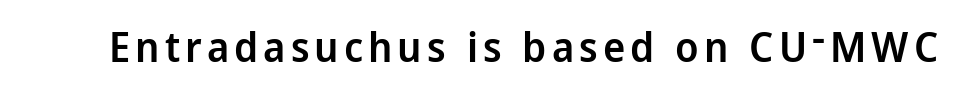
{"serif": "no", "italic": "no", "bold": "semi", "weight": "semibold", "width": "normal", "stroke_contrast": "low", "x_height": "medium", "monospaced": "no", "underline": "no", "glyph_px": 42}
